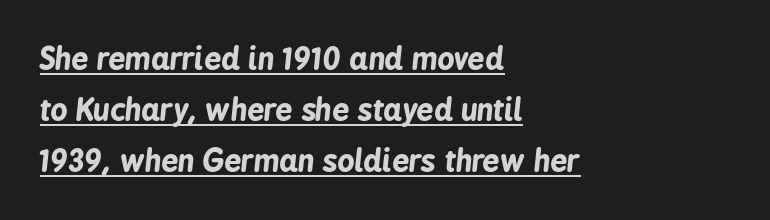
Q: Is the text bold? A: Yes.
Q: Is the text italic (slanted)? A: Yes, it leans right by about 6 degrees.
Q: Is the text underlined? A: Yes.
Q: How is the paragraph aligned? A: Left-aligned.
Q: Is the spacing between letters normal or unusually wide? A: Normal.
Q: Is the spacing between lines tight, normal or loose? A: Normal.
Q: Width (condensed, normal, or wide)? A: Condensed.
Q: Stroke contrast? A: Low.
Q: x-height? A: Medium.
Q: Monospaced? A: No.
